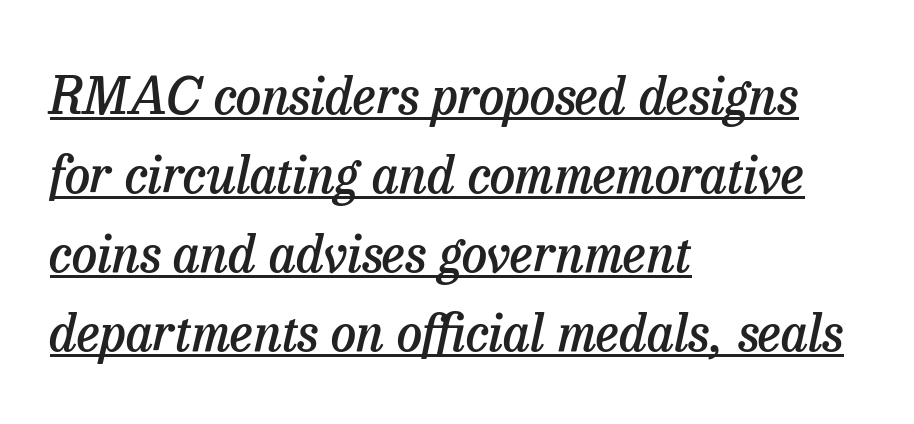
{"serif": "yes", "italic": "yes", "lean": "right", "slant_degrees": 13, "bold": "semi", "weight": "semibold", "width": "normal", "stroke_contrast": "low", "x_height": "medium", "monospaced": "no", "underline": "yes", "align": "left", "line_spacing": "normal", "line_spacing_ratio": 1.55, "letter_spacing": "normal", "letter_spacing_em": 0.0, "glyph_px": 51}
